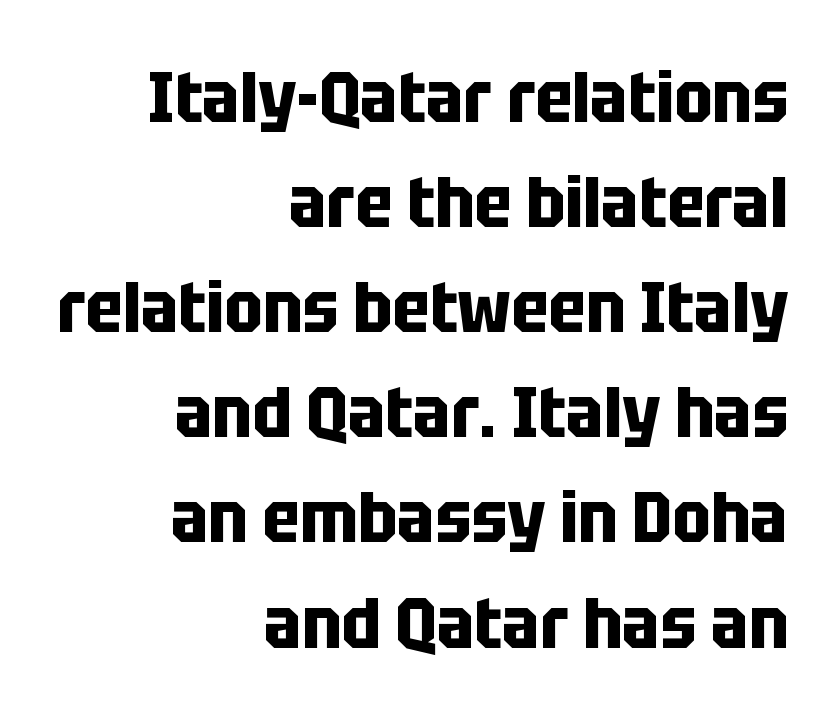
Q: Is the text bold? A: Yes.
Q: Is the text italic (slanted)? A: No, it is upright.
Q: Is the typeface a serif or a sans-serif typeface? A: Sans-serif.
Q: Is the text underlined? A: No.
Q: How is the paragraph aligned? A: Right-aligned.
Q: Is the spacing between letters normal or unusually wide? A: Normal.
Q: Is the spacing between lines tight, normal or loose? A: Normal.
Q: Width (condensed, normal, or wide)? A: Condensed.
Q: Stroke contrast? A: Low.
Q: x-height? A: Large.
Q: Monospaced? A: No.
